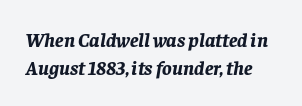
Interline gaps are of average width in this sample. The passage shown has conventional tracking throughout. Any mark beneath the type? The region is blank. Emphasis by weight is at full strength: bold. An italicized treatment has been applied to the whole sample.
